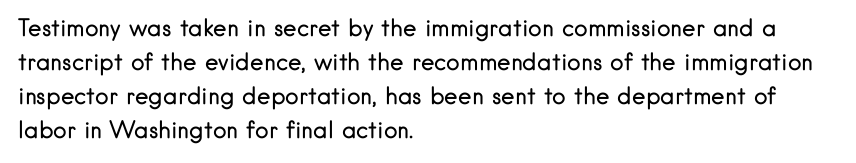
The type sits square on the baseline with zero lean. Stem width sits at or under what a default text font uses. Horizontally, the lines are justified to the leading edge only. This sample keeps an unexceptional amount of space between lines. The space beneath each line is pristine and unruled. There is no visible air inserted between adjacent glyphs.
